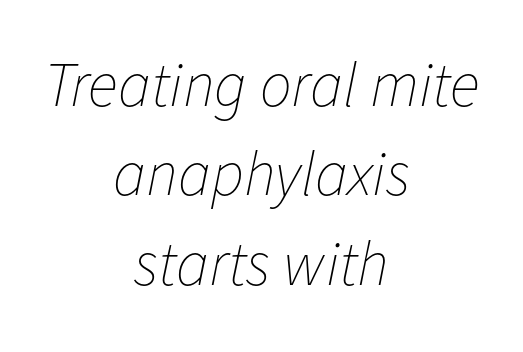
Weight class: somewhere from thin through regular. Students, note that the glyphs here touch the page at normal intervals. The glyphs are unaccompanied by any horizontal stroke below them. If you drew a line through each stem, it would be angled.
